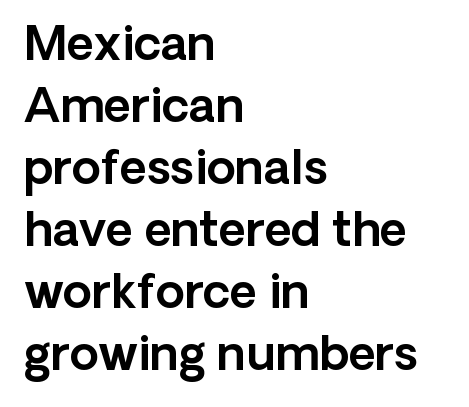
Character widths vary here, with narrow letters taking less room than wide ones. The text was rendered using a sans face with plain stroke endings. Characters remain perfectly vertical along every line. Vertically, the passage feels balanced, rows spaced as you'd expect. Glyph-to-glyph distance matches everyday printed text. Anything drawn beneath the words? Only blank space.
